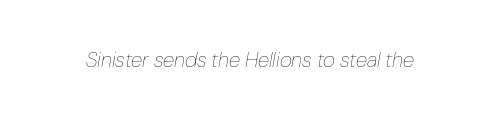
Honestly, the letter spacing is just normal — you wouldn't notice it. The specimen reads as italic at a glance. On a weight scale, this lands at 450 or below. The zone under the glyphs is completely vacant.
